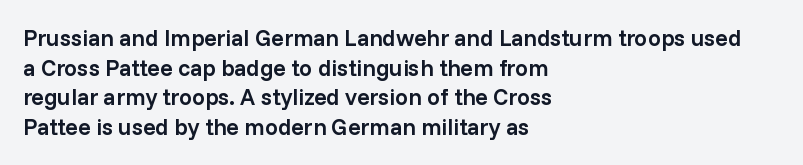
Stroke thickness is moderately raised; the sample reads as semibold. Vertical strokes here are truly vertical. The area under the type is left untouched. Summary of vertical rhythm: regular, with standard interline spacing.
